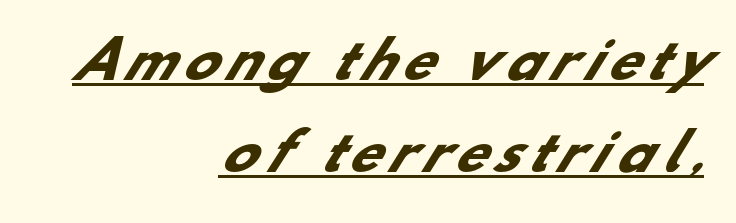
The image shows 51 px heavy sans-serif type; set right-aligned, line spacing 1.81x, underlined; low stroke contrast and a small x-height.
